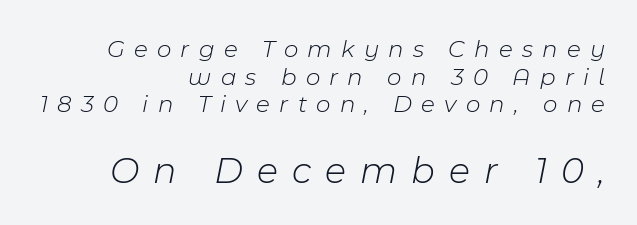
The image shows 38 px light type, italic (leaning right); set right-aligned, tight line spacing (1.11x), unusually wide letter spacing (+0.37 em), not underlined; the second (bottom) block is 1.52x larger; low stroke contrast and a medium x-height.
